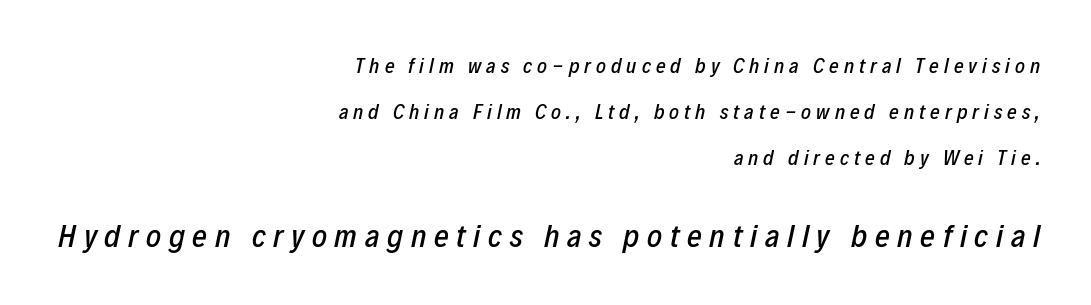
Q: Is the text italic (slanted)? A: Yes, it leans right by about 12 degrees.
Q: Is the text underlined? A: No.
Q: How is the paragraph aligned? A: Right-aligned.
Q: Is the spacing between letters normal or unusually wide? A: Unusually wide.
Q: Is the spacing between lines tight, normal or loose? A: Loose.
Q: Which block of text is set in a larger size, the first (top) or the second (bottom)? A: The second (bottom) one.
Q: Width (condensed, normal, or wide)? A: Condensed.
Q: Stroke contrast? A: Low.
Q: x-height? A: Medium.
Q: Monospaced? A: No.
